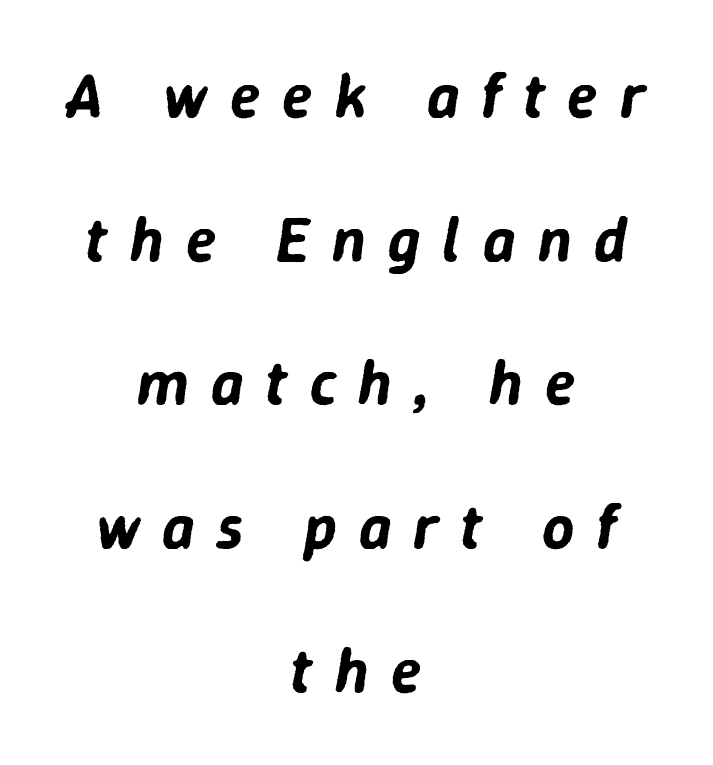
The face used here is proportionally spaced, like ordinary book or web type. The typography opts for an oblique posture over an upright one. The rendering positions every line midway between the sides. Substantial extra tracking has been applied to these lines.
